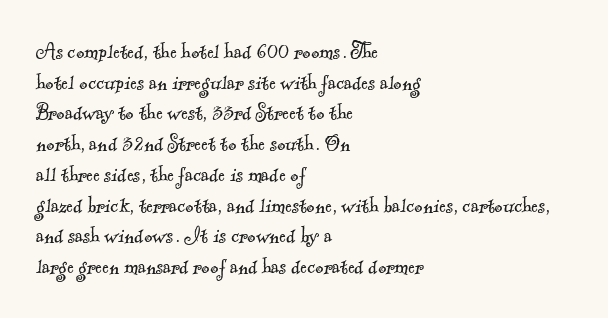
Standard letterfit; no display-style spreading of the glyphs. Visually the block forms a straight wall on the left and a jagged coastline on the right. Plain, unruled lines of type. Weight: not bold — regular or lighter.
